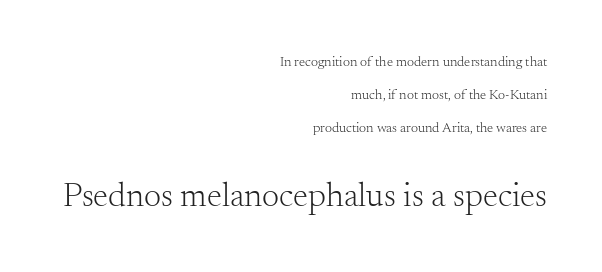
Q: Is the text bold? A: No.
Q: Is the text italic (slanted)? A: No, it is upright.
Q: Is the typeface a serif or a sans-serif typeface? A: Serif.
Q: Is the text underlined? A: No.
Q: How is the paragraph aligned? A: Right-aligned.
Q: Is the spacing between letters normal or unusually wide? A: Normal.
Q: Is the spacing between lines tight, normal or loose? A: Loose.
Q: Which block of text is set in a larger size, the first (top) or the second (bottom)? A: The second (bottom) one.
Q: Width (condensed, normal, or wide)? A: Normal.
Q: Stroke contrast? A: Medium.
Q: x-height? A: Small.
Q: Monospaced? A: No.
